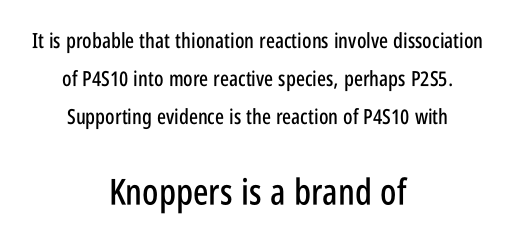
{"serif": "no", "italic": "no", "width": "condensed", "stroke_contrast": "low", "x_height": "large", "monospaced": "no", "underline": "no", "align": "center", "line_spacing_ratio": 1.8, "letter_spacing": "normal", "letter_spacing_em": 0.0, "larger_block": "second", "size_ratio": 1.71, "glyph_px": 36}
